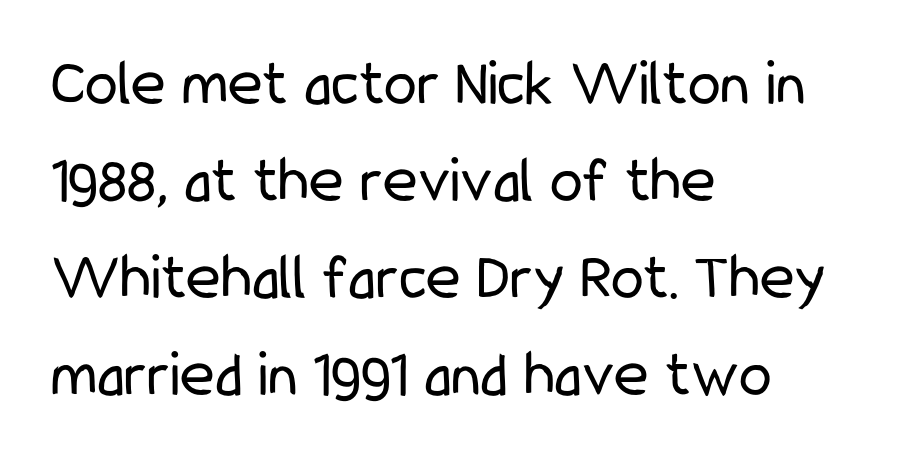
The image shows 66 px regular-weight, condensed sans-serif type, upright; set left-aligned, normal line spacing (1.47x), normal letter spacing, not underlined; low stroke contrast and a medium x-height.
